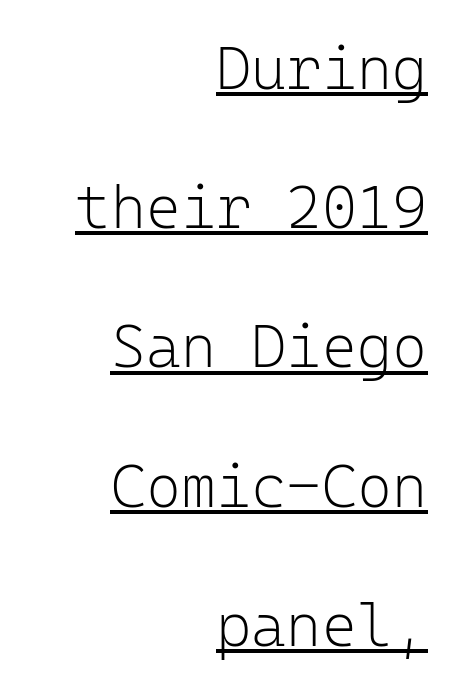
Caption: standard tracking, unaltered. A sans-serif font was chosen for this passage. The ragged edge is on the left, which tells us the setting is flush right. This sample carries an underscore along the baseline area. Is the type heavy? It reads as light-to-regular instead.
